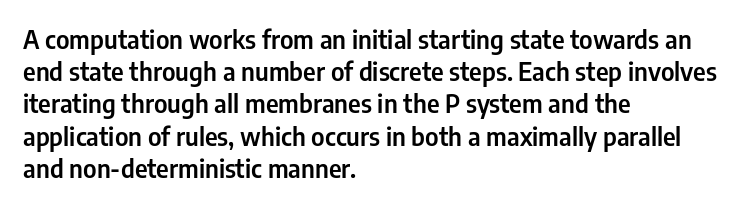
The image shows 25 px text type, upright; set left-aligned, normal line spacing (1.29x), normal letter spacing, not underlined.
